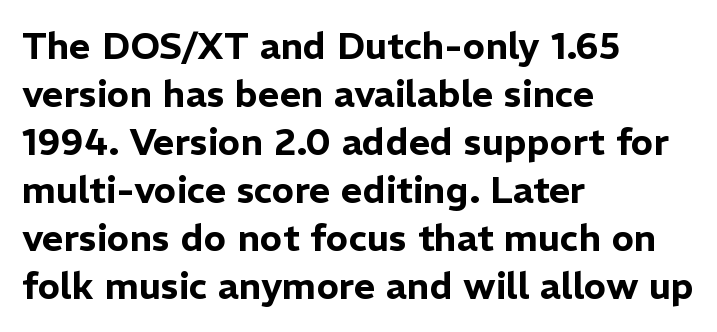
{"serif": "no", "italic": "no", "width": "normal", "stroke_contrast": "low", "x_height": "medium", "monospaced": "no", "underline": "no", "align": "left", "line_spacing": "normal", "line_spacing_ratio": 1.3, "letter_spacing": "normal", "letter_spacing_em": 0.0, "glyph_px": 37}
